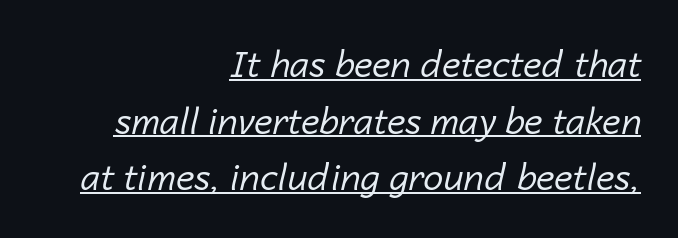
The image shows 36 px regular-weight type, italic (leaning right); set right-aligned, normal line spacing (1.57x), normal letter spacing, underlined; low stroke contrast and a medium x-height.
